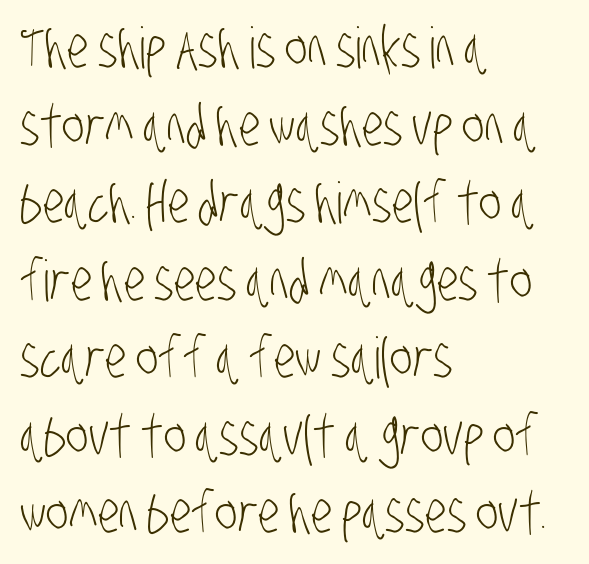
Default kerning and tracking; the words read as compact shapes. The words here are not underlined. Is this a heavy cut? Hardly; it is regular or lighter. These lines sit exactly where default settings would place them.
